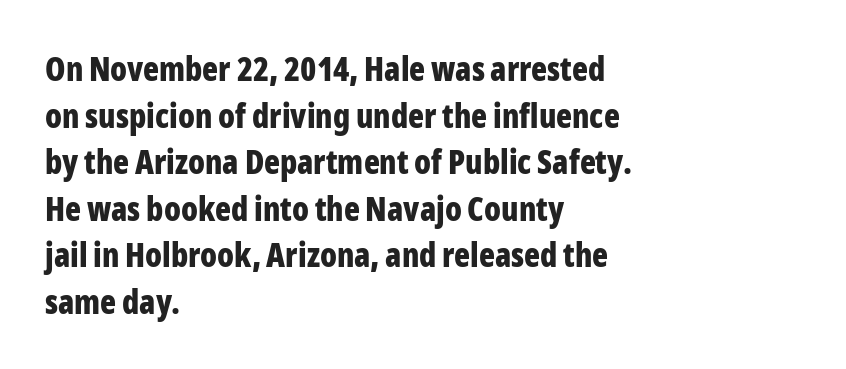
Q: Is the text bold? A: Yes.
Q: Is the text italic (slanted)? A: No, it is upright.
Q: Is the typeface a serif or a sans-serif typeface? A: Sans-serif.
Q: Is the text underlined? A: No.
Q: How is the paragraph aligned? A: Left-aligned.
Q: Is the spacing between letters normal or unusually wide? A: Normal.
Q: Is the spacing between lines tight, normal or loose? A: Normal.
Q: Width (condensed, normal, or wide)? A: Condensed.
Q: Stroke contrast? A: Low.
Q: x-height? A: Medium.
Q: Monospaced? A: No.
